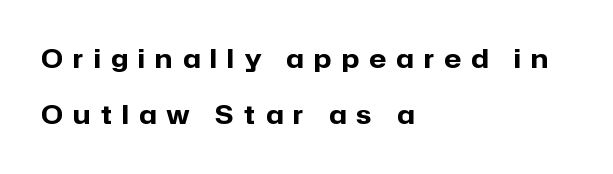
Q: Is the text bold? A: Yes.
Q: Is the text italic (slanted)? A: No, it is upright.
Q: Is the text underlined? A: No.
Q: How is the paragraph aligned? A: Left-aligned.
Q: Is the spacing between letters normal or unusually wide? A: Unusually wide.
Q: Is the spacing between lines tight, normal or loose? A: Loose.
